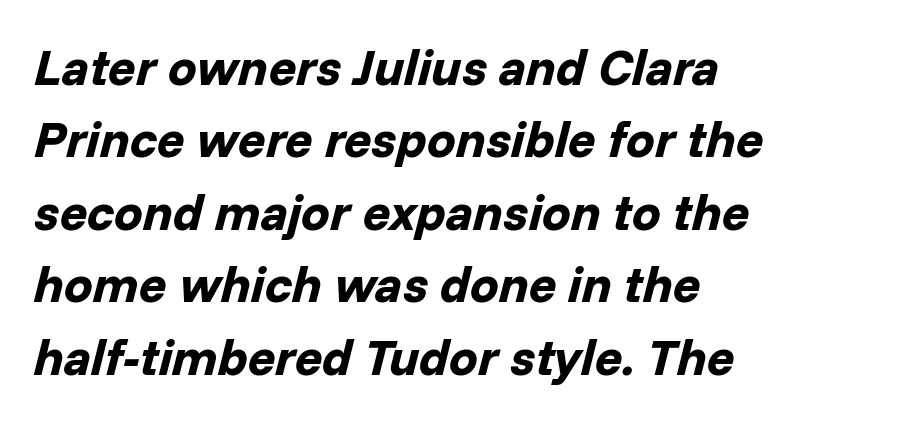
An italicized treatment has been applied to the whole sample. Leading matches the norm, producing a regular column. Glance below the letters and you will spot only blank space. This sample has the flowing, uneven cadence of proportional lettering. The rendering anchors every line to the left-hand side. The line texture is even and compact thanks to regular tracking.
